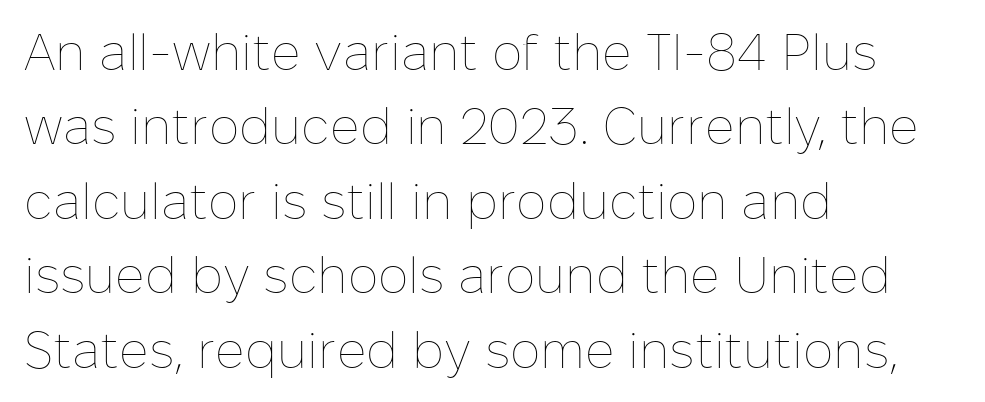
{"italic": "no", "bold": "no", "weight": "thin", "width": "normal", "stroke_contrast": "low", "x_height": "medium", "monospaced": "no", "underline": "no", "align": "left", "line_spacing": "normal", "line_spacing_ratio": 1.46, "letter_spacing": "normal", "letter_spacing_em": 0.0, "glyph_px": 51}
